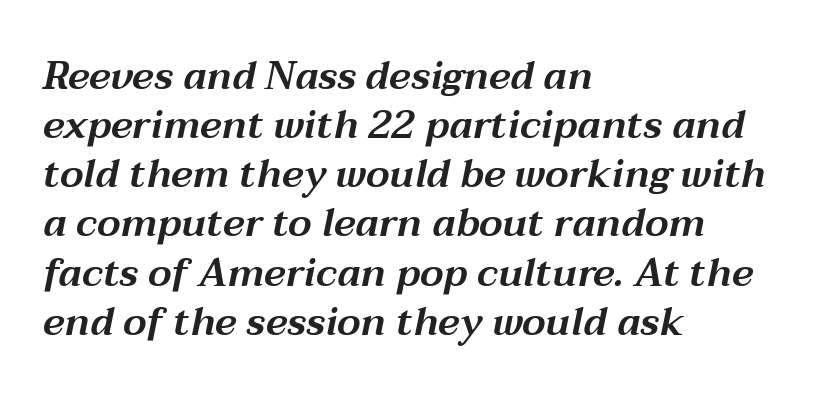
In terms of leading, this rendering sits right in the middle. Note the varied advance widths — an 'i' is clearly narrower than an 'm'. Honestly, the letter spacing is just normal — you wouldn't notice it. These lines stack with their left ends in a neat column. The space beneath each line is pristine and unruled. You can tell it's italic because the verticals aren't actually vertical.
